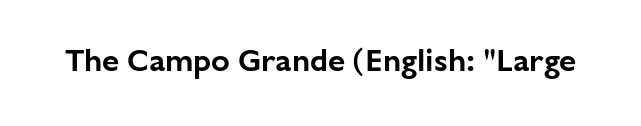
Q: Is the text italic (slanted)? A: No, it is upright.
Q: Is the typeface a serif or a sans-serif typeface? A: Sans-serif.
Q: Is the text underlined? A: No.
Q: Is the spacing between letters normal or unusually wide? A: Normal.
Q: Width (condensed, normal, or wide)? A: Normal.
Q: Stroke contrast? A: Low.
Q: x-height? A: Medium.
Q: Monospaced? A: No.
